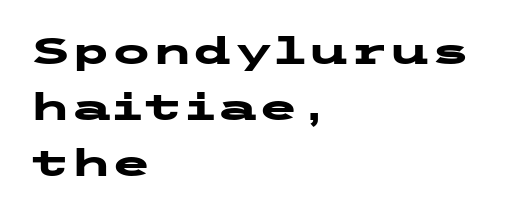
Q: Is the text bold? A: Yes.
Q: Is the text italic (slanted)? A: No, it is upright.
Q: Is the typeface a serif or a sans-serif typeface? A: Sans-serif.
Q: Is the text underlined? A: No.
Q: How is the paragraph aligned? A: Left-aligned.
Q: Is the spacing between letters normal or unusually wide? A: Normal.
Q: Is the spacing between lines tight, normal or loose? A: Normal.
Q: Width (condensed, normal, or wide)? A: Wide.
Q: Stroke contrast? A: Low.
Q: x-height? A: Medium.
